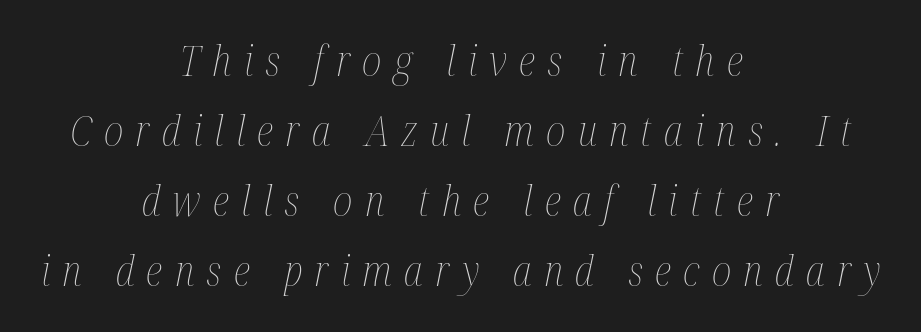
Q: Is the text bold? A: No.
Q: Is the text italic (slanted)? A: Yes, it leans right by about 12 degrees.
Q: Is the text underlined? A: No.
Q: How is the paragraph aligned? A: Centered.
Q: Is the spacing between letters normal or unusually wide? A: Unusually wide.
Q: Width (condensed, normal, or wide)? A: Condensed.
Q: Stroke contrast? A: Medium.
Q: x-height? A: Medium.
Q: Monospaced? A: No.
